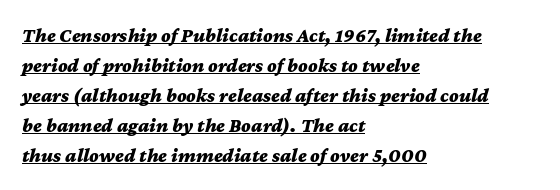
The image shows 20 px bold type, italic (leaning right); set left-aligned, normal line spacing (1.5x), normal letter spacing, underlined.
